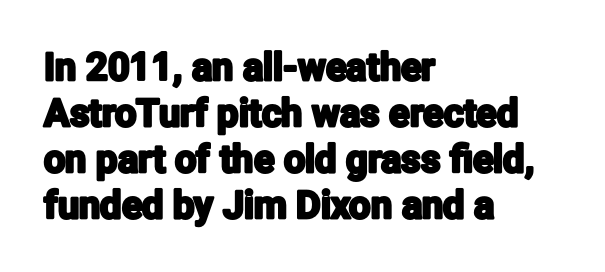
The image shows 38 px condensed sans-serif type, upright; set left-aligned, line spacing 1.21x, normal letter spacing, not underlined; low stroke contrast and a medium x-height.
